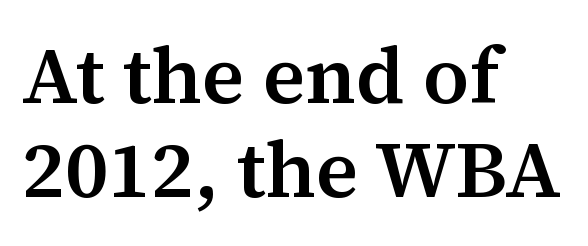
The image shows 80 px semibold serif type, upright; set left-aligned, line spacing 1.18x, normal letter spacing, not underlined; medium stroke contrast and a medium x-height.
